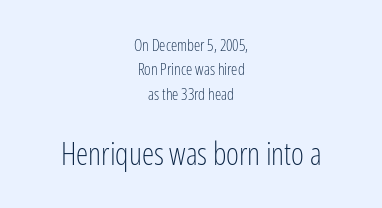
{"serif": "no", "italic": "no", "bold": "no", "weight": "light", "width": "condensed", "stroke_contrast": "low", "x_height": "medium", "monospaced": "no", "underline": "no", "align": "center", "line_spacing": "normal", "line_spacing_ratio": 1.52, "letter_spacing": "normal", "letter_spacing_em": 0.0, "larger_block": "second", "size_ratio": 1.94, "glyph_px": 31}
